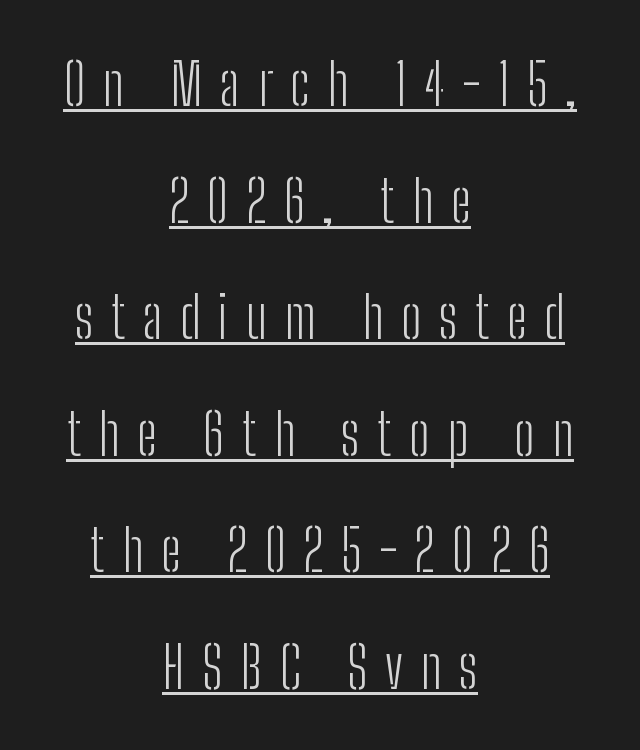
The image shows 58 px light, condensed sans-serif type, upright; set centered, loose line spacing (2.01x), unusually wide letter spacing (+0.3 em), underlined; low stroke contrast and a medium x-height.
